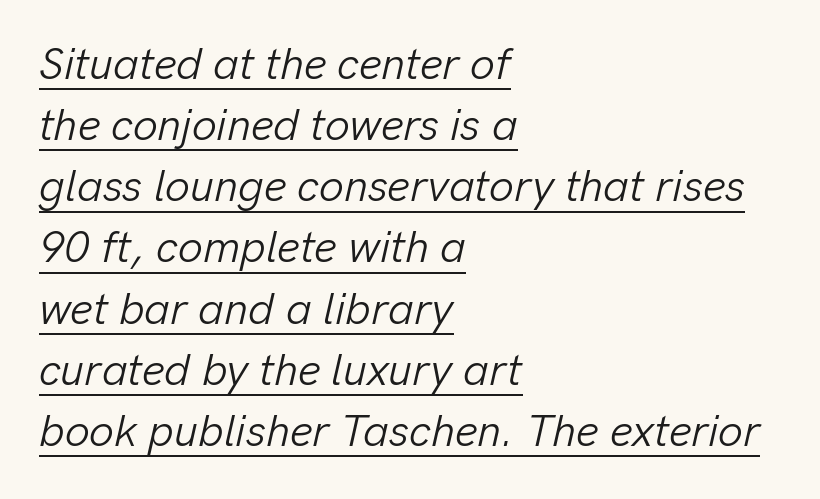
Q: Is the text bold? A: No.
Q: Is the text italic (slanted)? A: Yes, it leans right by about 13 degrees.
Q: Is the text underlined? A: Yes.
Q: How is the paragraph aligned? A: Left-aligned.
Q: Is the spacing between letters normal or unusually wide? A: Normal.
Q: Is the spacing between lines tight, normal or loose? A: Normal.
Q: Width (condensed, normal, or wide)? A: Normal.
Q: Stroke contrast? A: Low.
Q: x-height? A: Medium.
Q: Monospaced? A: No.
